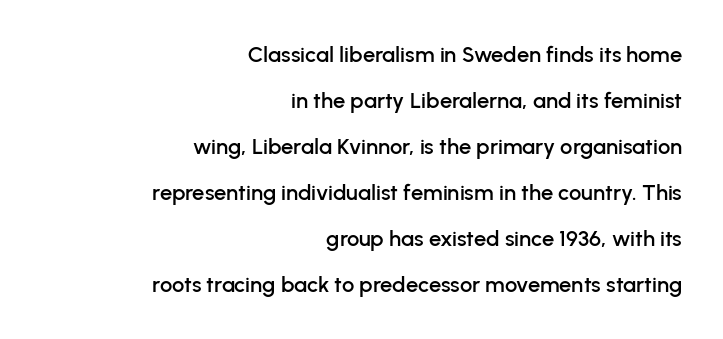
The image shows 22 px text type, upright; set right-aligned, loose line spacing (2.09x), normal letter spacing, not underlined.
